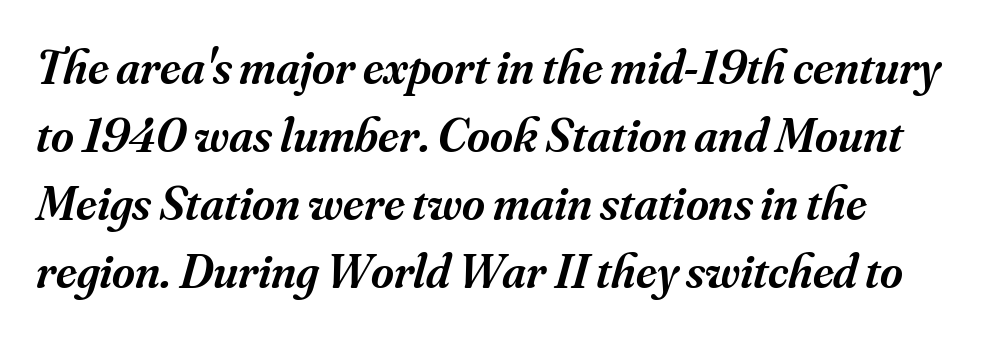
{"serif": "yes", "italic": "yes", "lean": "right", "slant_degrees": 16, "bold": "semi", "weight": "semibold", "width": "normal", "stroke_contrast": "medium", "x_height": "small", "monospaced": "no", "underline": "no", "line_spacing": "normal", "line_spacing_ratio": 1.39, "letter_spacing": "normal", "letter_spacing_em": 0.0, "glyph_px": 49}
